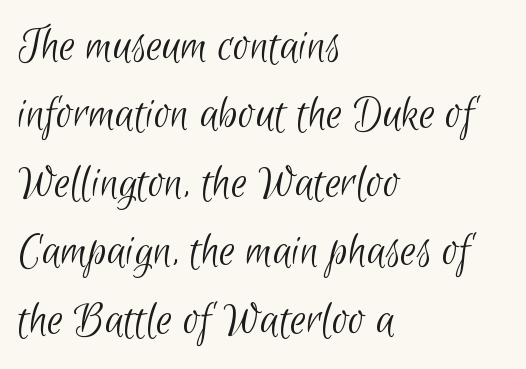
{"serif": "no", "bold": "no", "weight": "light", "width": "condensed", "stroke_contrast": "low", "x_height": "small", "monospaced": "no", "underline": "no", "align": "left", "line_spacing": "normal", "line_spacing_ratio": 1.37, "letter_spacing": "normal", "letter_spacing_em": 0.0, "glyph_px": 50}
